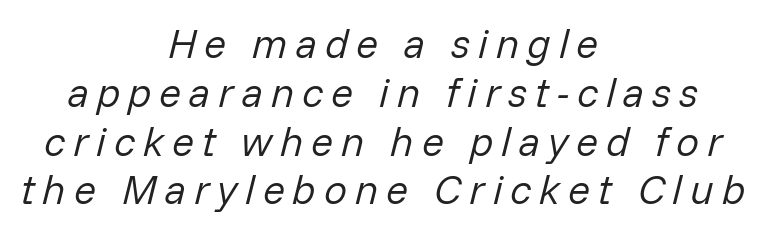
{"italic": "yes", "lean": "right", "slant_degrees": 14, "bold": "no", "weight": "regular", "width": "normal", "stroke_contrast": "low", "x_height": "medium", "monospaced": "no", "underline": "no", "align": "center", "line_spacing_ratio": 1.19, "glyph_px": 41}
